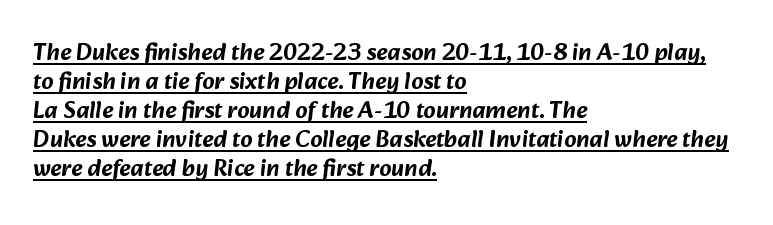
Q: Is the text underlined? A: Yes.
Q: How is the paragraph aligned? A: Left-aligned.
Q: Is the spacing between letters normal or unusually wide? A: Normal.
